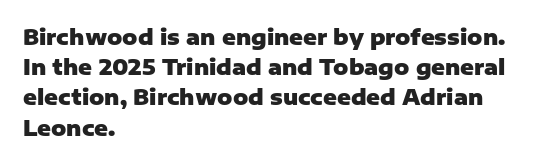
Emphasis by weight is at full strength: bold. Compared with typical body copy, the letter spacing here is the same. The passage shown is not underscored anywhere. Each new line begins a customary step beneath the previous one.
